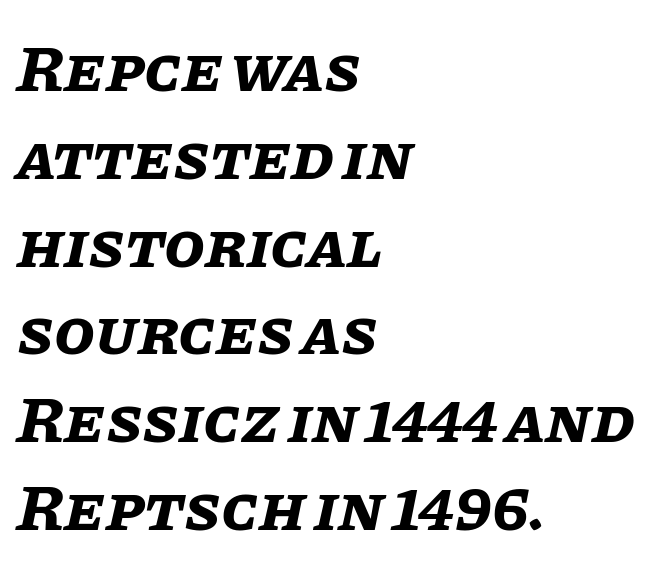
Q: Is the text bold? A: Yes.
Q: Is the text italic (slanted)? A: Yes, it leans right by about 11 degrees.
Q: Is the text underlined? A: No.
Q: How is the paragraph aligned? A: Left-aligned.
Q: Is the spacing between letters normal or unusually wide? A: Normal.
Q: Is the spacing between lines tight, normal or loose? A: Normal.
Q: Width (condensed, normal, or wide)? A: Normal.
Q: Stroke contrast? A: Low.
Q: x-height? A: Large.
Q: Monospaced? A: No.
